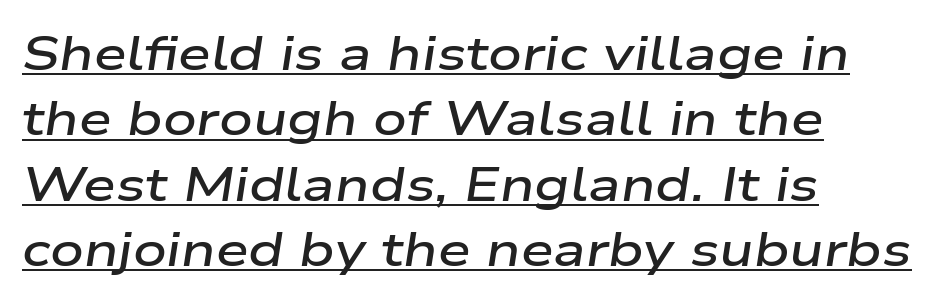
The image shows 47 px semibold, wide type, italic (leaning right); set left-aligned, normal line spacing (1.39x), normal letter spacing, underlined; low stroke contrast and a medium x-height.
